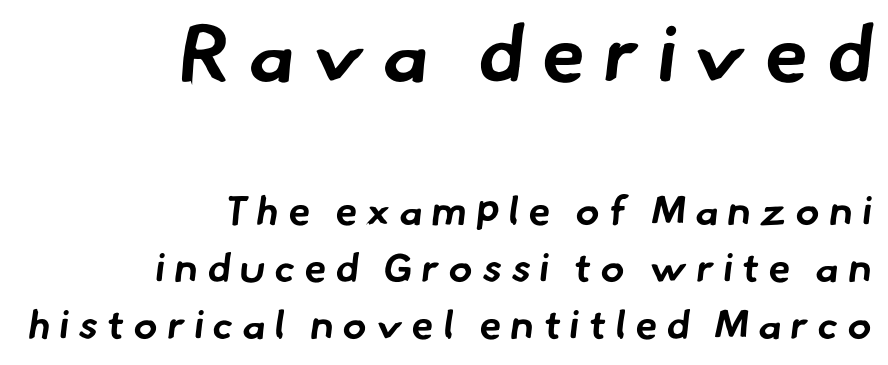
Q: Is the text bold? A: Yes.
Q: Is the typeface a serif or a sans-serif typeface? A: Sans-serif.
Q: Is the text underlined? A: No.
Q: How is the paragraph aligned? A: Right-aligned.
Q: Is the spacing between letters normal or unusually wide? A: Unusually wide.
Q: Is the spacing between lines tight, normal or loose? A: Normal.
Q: Which block of text is set in a larger size, the first (top) or the second (bottom)? A: The first (top) one.
Q: Width (condensed, normal, or wide)? A: Normal.
Q: Stroke contrast? A: Low.
Q: x-height? A: Small.
Q: Monospaced? A: No.
